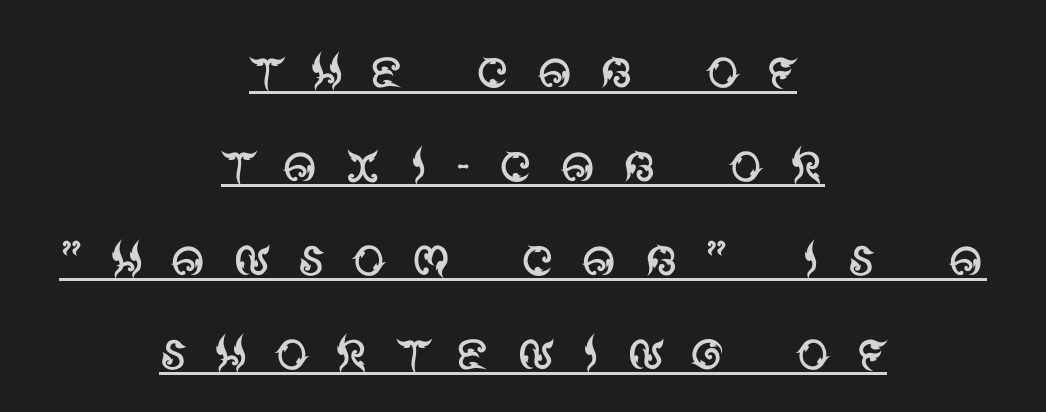
Q: Is the text bold? A: No.
Q: Is the text italic (slanted)? A: No, it is upright.
Q: Is the typeface a serif or a sans-serif typeface? A: Sans-serif.
Q: Is the text underlined? A: Yes.
Q: How is the paragraph aligned? A: Centered.
Q: Is the spacing between letters normal or unusually wide? A: Unusually wide.
Q: Is the spacing between lines tight, normal or loose? A: Normal.
Q: Width (condensed, normal, or wide)? A: Normal.
Q: Stroke contrast? A: Medium.
Q: x-height? A: Large.
Q: Monospaced? A: No.
